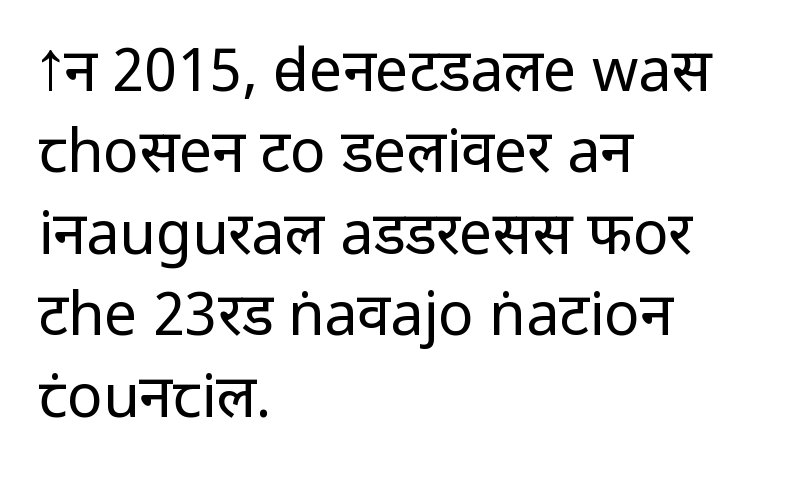
Q: Is the text bold? A: No.
Q: Is the text italic (slanted)? A: No, it is upright.
Q: Is the typeface a serif or a sans-serif typeface? A: Sans-serif.
Q: Is the text underlined? A: No.
Q: How is the paragraph aligned? A: Left-aligned.
Q: Is the spacing between letters normal or unusually wide? A: Normal.
Q: Is the spacing between lines tight, normal or loose? A: Normal.
Q: Width (condensed, normal, or wide)? A: Normal.
Q: Stroke contrast? A: Low.
Q: x-height? A: Medium.
Q: Monospaced? A: No.
